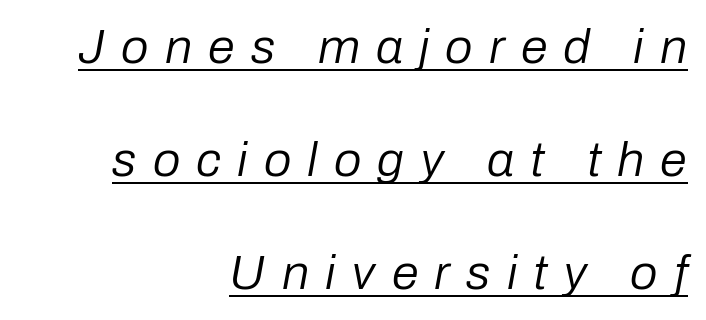
The image shows 49 px regular-weight type, italic (leaning right); set right-aligned, loose line spacing (2.31x), unusually wide letter spacing (+0.33 em), underlined; low stroke contrast and a medium x-height.
